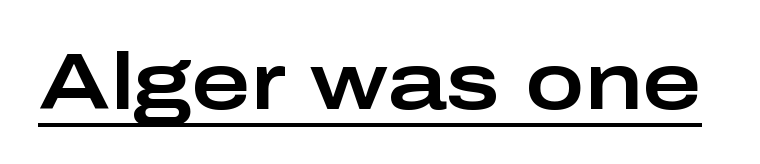
The image shows 80 px wide sans-serif type, upright; set normal letter spacing, underlined; low stroke contrast and a medium x-height.
